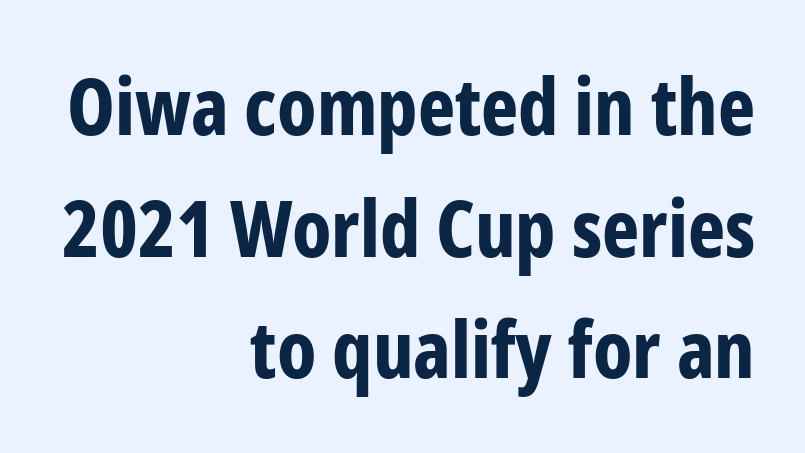
{"serif": "no", "italic": "no", "bold": "yes", "weight": "bold", "width": "condensed", "stroke_contrast": "low", "x_height": "medium", "monospaced": "no", "underline": "no", "align": "right", "line_spacing": "normal", "line_spacing_ratio": 1.54, "letter_spacing": "normal", "letter_spacing_em": 0.0, "glyph_px": 79}
